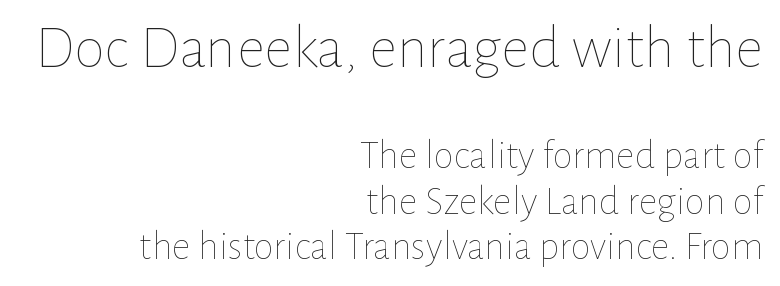
The image shows 62 px thin type, upright; set right-aligned, tight line spacing (1.11x), normal letter spacing, not underlined; the first (top) block is 1.51x larger; low stroke contrast and a medium x-height.
